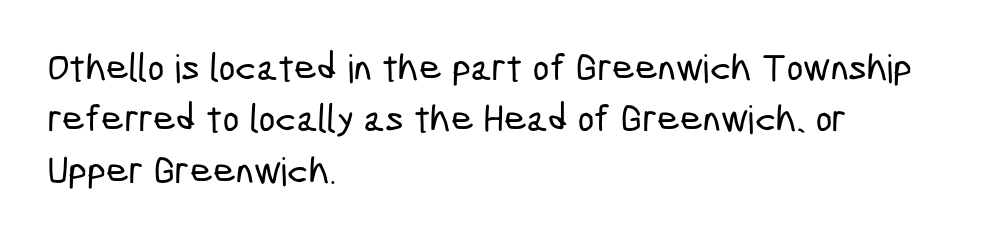
The letters advance in unequal steps, a hallmark of proportional type. Every row of glyphs begins at an identical x-position on the left. This block has exactly the height ordinary leading produces. Each word holds together tightly as a unit, with standard inter-letter gaps. This sample uses a sans-serif face.
